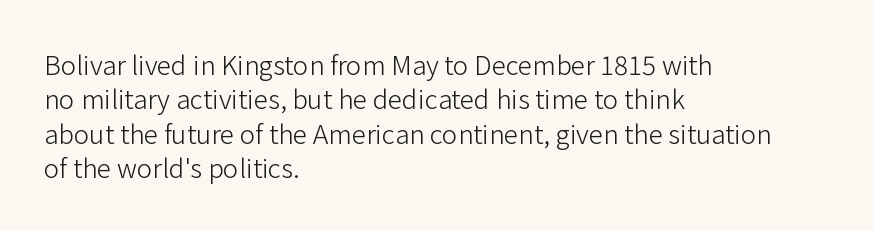
Q: Is the text bold? A: No.
Q: Is the text italic (slanted)? A: No, it is upright.
Q: Is the text underlined? A: No.
Q: How is the paragraph aligned? A: Left-aligned.
Q: Is the spacing between letters normal or unusually wide? A: Normal.
Q: Is the spacing between lines tight, normal or loose? A: Normal.
